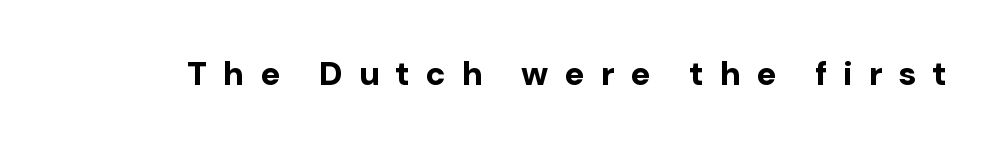
The image shows 33 px bold sans-serif type, upright; set unusually wide letter spacing (+0.48 em), not underlined; low stroke contrast and a medium x-height.
